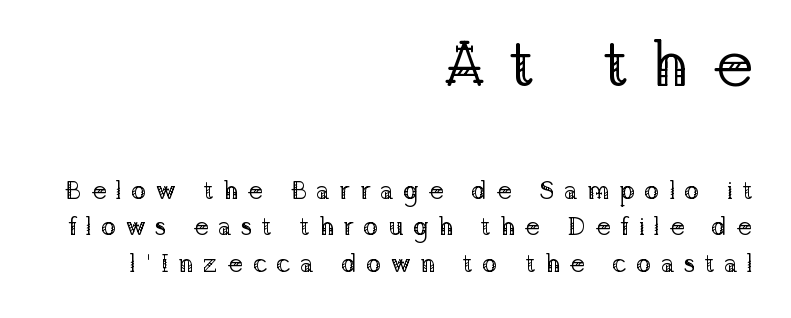
{"serif": "yes", "italic": "no", "bold": "no", "weight": "regular", "width": "normal", "stroke_contrast": "low", "x_height": "medium", "monospaced": "no", "underline": "no", "align": "right", "line_spacing": "normal", "line_spacing_ratio": 1.39, "letter_spacing": "wide", "letter_spacing_em": 0.35, "larger_block": "first", "size_ratio": 2.5, "glyph_px": 65}
